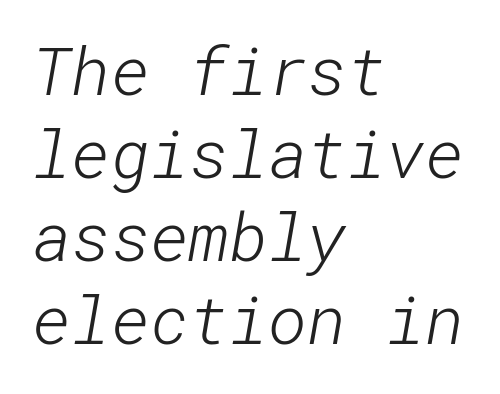
The passage is arranged the way most books set body copy — flush left. The type is set solid horizontally, with unmodified tracking. The characters are drawn with everyday or finer stroke widths. This rendering features lettering with no underline. To sum up the face: it is a sans, with no serifs.
